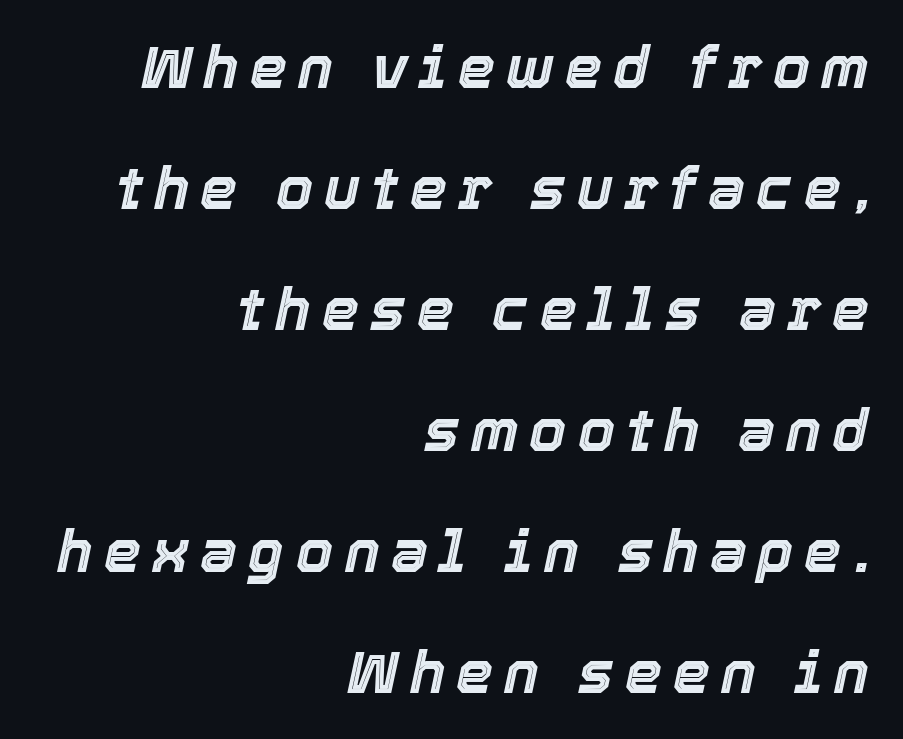
{"italic": "yes", "lean": "right", "slant_degrees": 12, "width": "normal", "x_height": "medium", "monospaced": "no", "underline": "no", "align": "right", "line_spacing": "loose", "line_spacing_ratio": 2.05, "glyph_px": 59}
